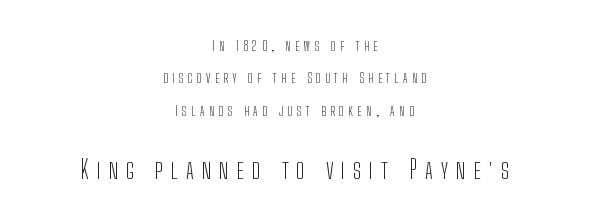
{"italic": "no", "bold": "no", "underline": "no", "align": "center", "line_spacing": "loose", "line_spacing_ratio": 2.31, "letter_spacing": "wide", "letter_spacing_em": 0.32, "larger_block": "second", "size_ratio": 1.79, "glyph_px": 25}
